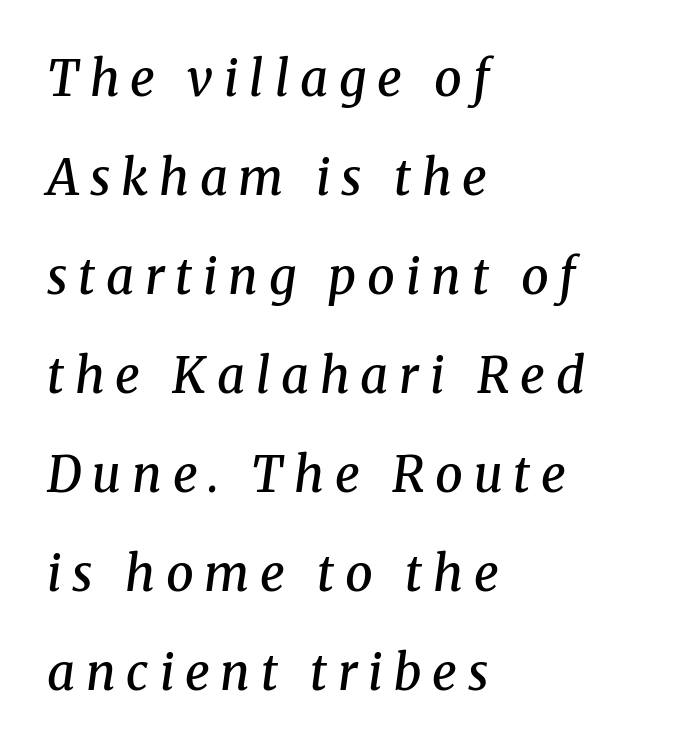
Q: Is the text bold? A: Semi-bold.
Q: Is the text italic (slanted)? A: Yes, it leans right by about 8 degrees.
Q: Is the typeface a serif or a sans-serif typeface? A: Serif.
Q: Is the text underlined? A: No.
Q: How is the paragraph aligned? A: Left-aligned.
Q: Is the spacing between letters normal or unusually wide? A: Unusually wide.
Q: Is the spacing between lines tight, normal or loose? A: Loose.
Q: Width (condensed, normal, or wide)? A: Normal.
Q: Stroke contrast? A: Medium.
Q: x-height? A: Medium.
Q: Monospaced? A: No.
